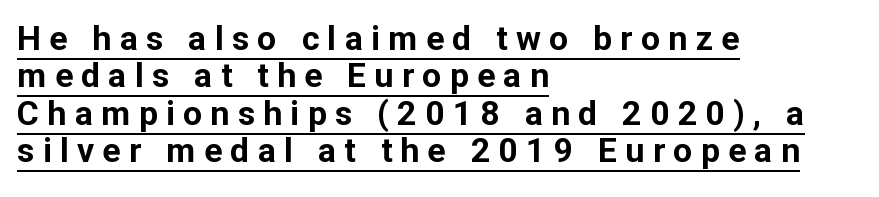
Does the weight exceed regular? Yes, all the way to bold. The letters stand upright; this is a roman face. Is there much room between lines? No — they nearly touch. A typesetter would call this heavily tracked-out type. The compositor pushed each line to the left boundary.
